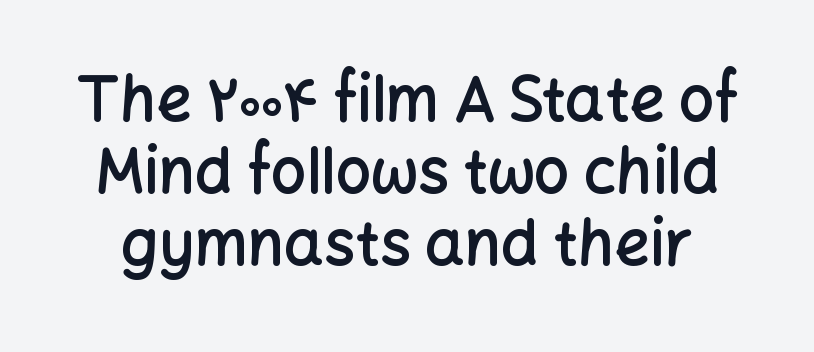
The image shows 62 px semibold sans-serif type, upright; set line spacing 1.16x, normal letter spacing, not underlined; low stroke contrast and a medium x-height.
